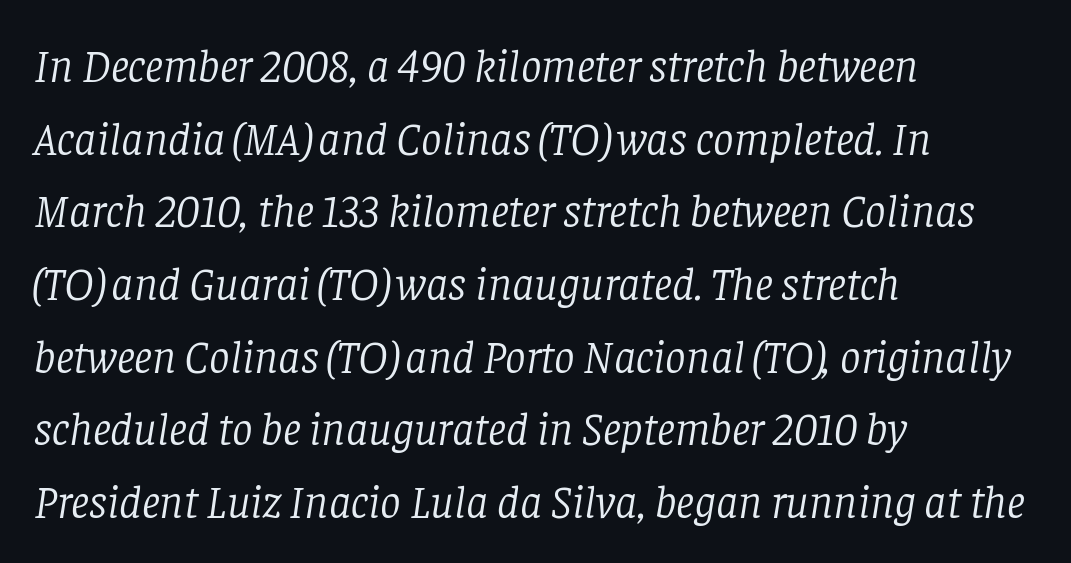
Vertical stems look standard width or narrower in stroke. These lines keep a tight, regular rhythm from letter to letter. Caption: multi-line text, flush left, ragged right. Style check: oblique. This sample has the flowing, uneven cadence of proportional lettering.
